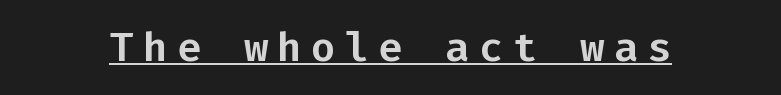
{"serif": "no", "italic": "no", "width": "normal", "stroke_contrast": "low", "x_height": "medium", "monospaced": "yes", "underline": "yes", "letter_spacing": "wide", "letter_spacing_em": 0.22, "glyph_px": 41}
